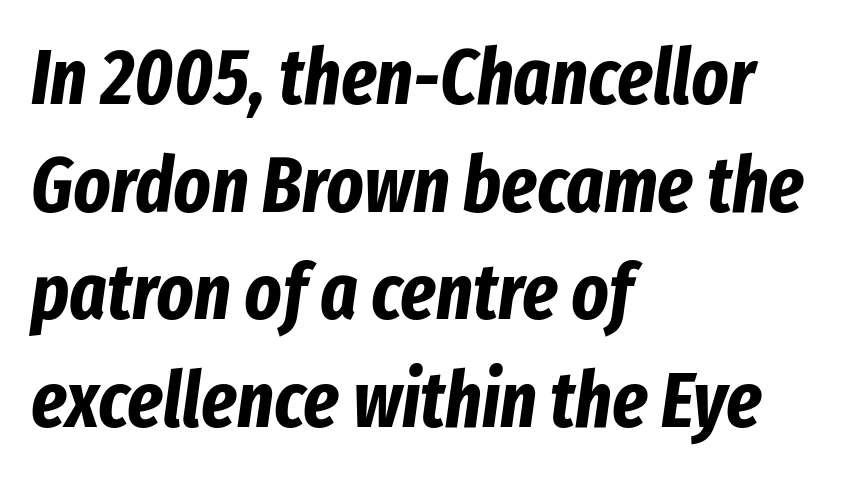
The image shows 78 px bold, condensed type, italic (leaning right); set left-aligned, normal line spacing (1.38x), normal letter spacing, not underlined; low stroke contrast and a medium x-height.
